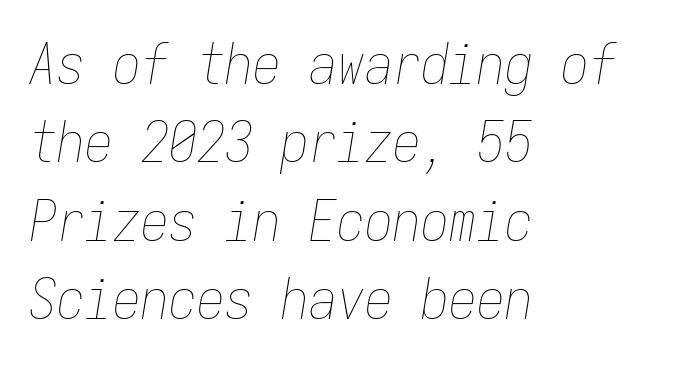
The image shows 56 px thin, condensed type, italic (leaning right), monospaced; set left-aligned, normal line spacing (1.4x), normal letter spacing, not underlined; low stroke contrast and a medium x-height.
